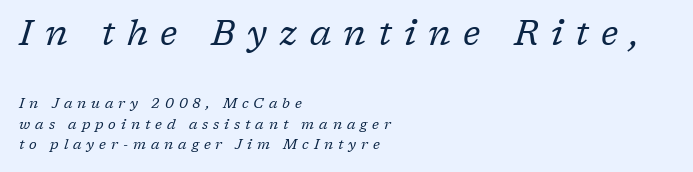
{"serif": "yes", "italic": "yes", "lean": "right", "slant_degrees": 17, "bold": "no", "weight": "regular", "width": "normal", "stroke_contrast": "low", "x_height": "medium", "monospaced": "no", "underline": "no", "align": "left", "line_spacing": "normal", "line_spacing_ratio": 1.44, "letter_spacing": "wide", "letter_spacing_em": 0.35, "larger_block": "first", "size_ratio": 2.5, "glyph_px": 35}
